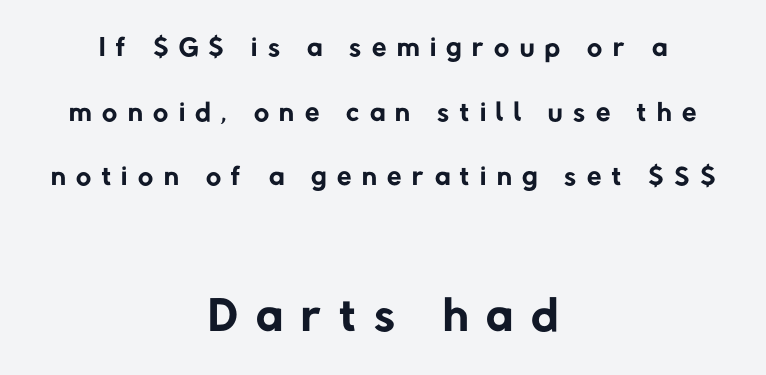
The image shows 73 px regular-weight sans-serif type; set centered, normal line spacing (1.54x), unusually wide letter spacing (+0.25 em), not underlined; the second (bottom) block is 1.74x larger; low stroke contrast and a medium x-height.
